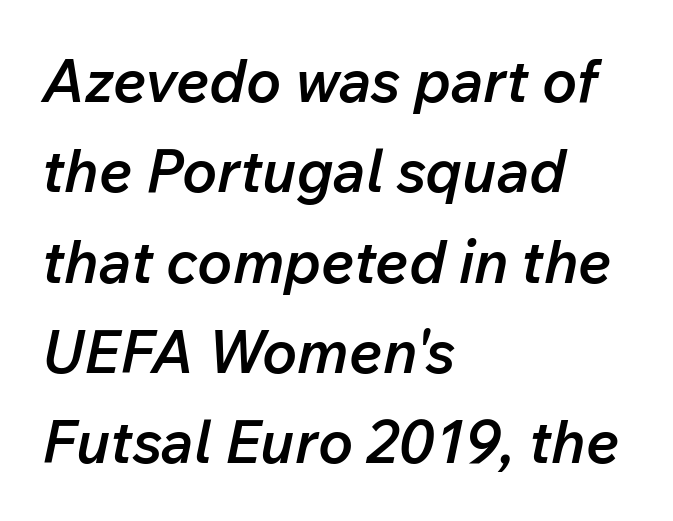
Q: Is the text bold? A: Semi-bold.
Q: Is the text italic (slanted)? A: Yes, it leans right by about 12 degrees.
Q: Is the text underlined? A: No.
Q: How is the paragraph aligned? A: Left-aligned.
Q: Is the spacing between letters normal or unusually wide? A: Normal.
Q: Is the spacing between lines tight, normal or loose? A: Normal.
Q: Width (condensed, normal, or wide)? A: Normal.
Q: Stroke contrast? A: Low.
Q: x-height? A: Medium.
Q: Monospaced? A: No.
